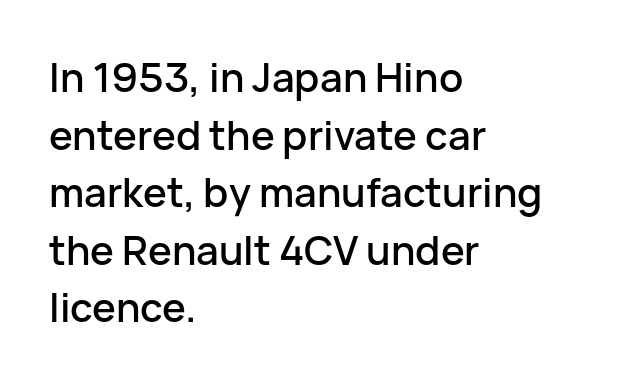
Q: Is the text italic (slanted)? A: No, it is upright.
Q: Is the typeface a serif or a sans-serif typeface? A: Sans-serif.
Q: Is the text underlined? A: No.
Q: How is the paragraph aligned? A: Left-aligned.
Q: Is the spacing between letters normal or unusually wide? A: Normal.
Q: Is the spacing between lines tight, normal or loose? A: Normal.
Q: Width (condensed, normal, or wide)? A: Normal.
Q: Stroke contrast? A: Low.
Q: x-height? A: Medium.
Q: Monospaced? A: No.
